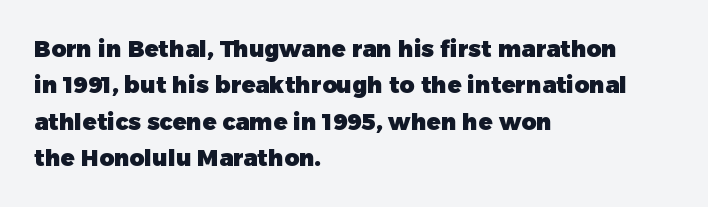
The image shows 23 px bold type, upright; set left-aligned, normal line spacing (1.58x), normal letter spacing, not underlined.
